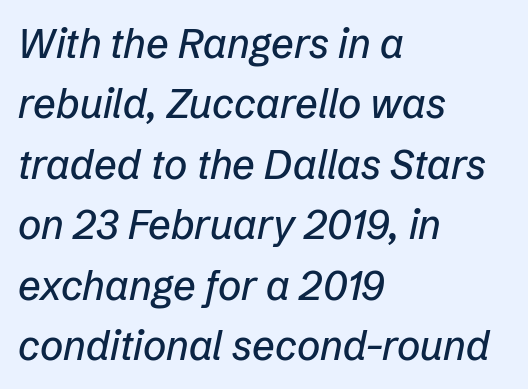
A bare baseline throughout the passage. Think of a printed novel: that variable character pitch is what you see here. The rendering applies a slant to the glyphs. These lines are set flush left with a ragged right edge. The rendering keeps characters at their native spacing.
